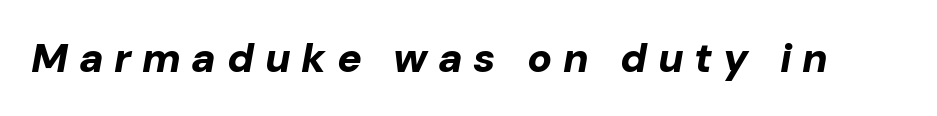
{"italic": "yes", "lean": "right", "slant_degrees": 10, "bold": "yes", "weight": "bold", "width": "normal", "stroke_contrast": "low", "x_height": "medium", "monospaced": "no", "underline": "no", "letter_spacing": "wide", "letter_spacing_em": 0.26, "glyph_px": 41}
